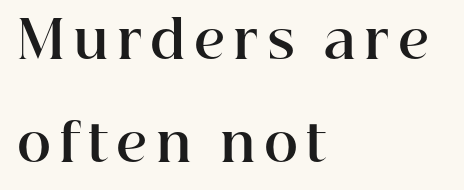
{"serif": "yes", "italic": "no", "bold": "yes", "weight": "bold", "width": "normal", "stroke_contrast": "high", "x_height": "medium", "monospaced": "no", "underline": "no", "align": "left", "line_spacing": "loose", "line_spacing_ratio": 1.98, "glyph_px": 52}
